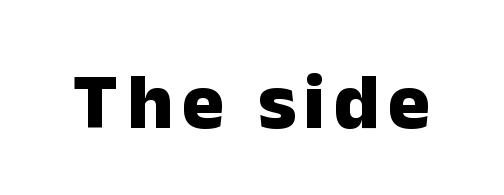
The image shows 79 px heavy sans-serif type, upright; set not underlined; low stroke contrast and a medium x-height.
